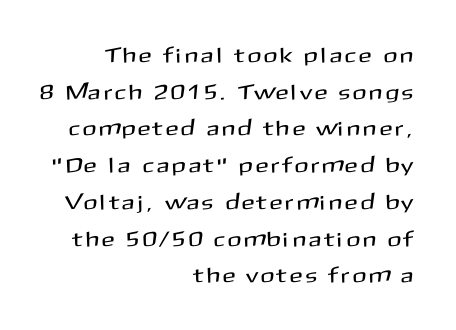
Q: Is the text italic (slanted)? A: No, it is upright.
Q: Is the text underlined? A: No.
Q: How is the paragraph aligned? A: Right-aligned.
Q: Is the spacing between letters normal or unusually wide? A: Unusually wide.
